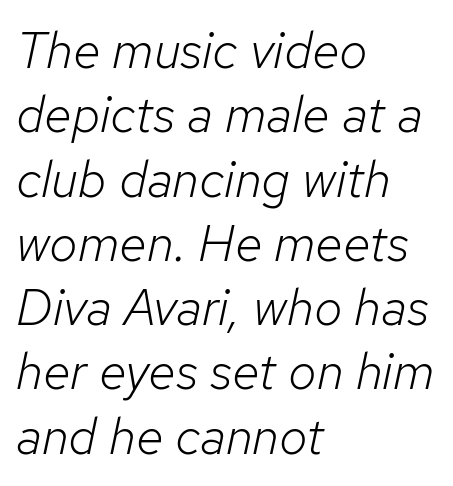
{"italic": "yes", "lean": "right", "slant_degrees": 12, "bold": "no", "weight": "light", "width": "normal", "stroke_contrast": "low", "x_height": "medium", "monospaced": "no", "underline": "no", "align": "left", "line_spacing": "normal", "line_spacing_ratio": 1.26, "letter_spacing": "normal", "letter_spacing_em": 0.0, "glyph_px": 51}
